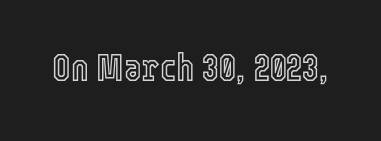
{"italic": "no", "width": "condensed", "x_height": "medium", "monospaced": "no", "underline": "no", "letter_spacing": "normal", "letter_spacing_em": 0.0, "glyph_px": 38}
